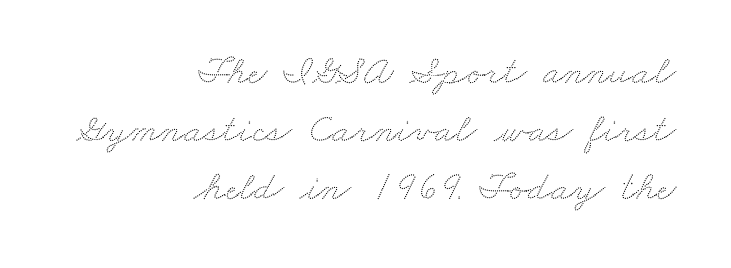
Q: Is the text underlined? A: No.
Q: How is the paragraph aligned? A: Right-aligned.
Q: Is the spacing between letters normal or unusually wide? A: Normal.
Q: Is the spacing between lines tight, normal or loose? A: Normal.
Q: Width (condensed, normal, or wide)? A: Wide.
Q: Stroke contrast? A: Low.
Q: x-height? A: Small.
Q: Monospaced? A: No.
